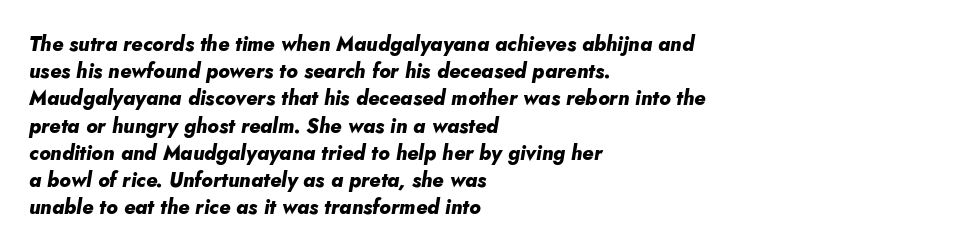
The setting favours the left margin, as ordinary paragraphs usually do. One glance says typical: line gaps are just what's usual. Nobody drew a line under any word here. Quick note: italic. The typesetting leans heavy: a genuine bold. A typesetter would call this zero additional tracking.
